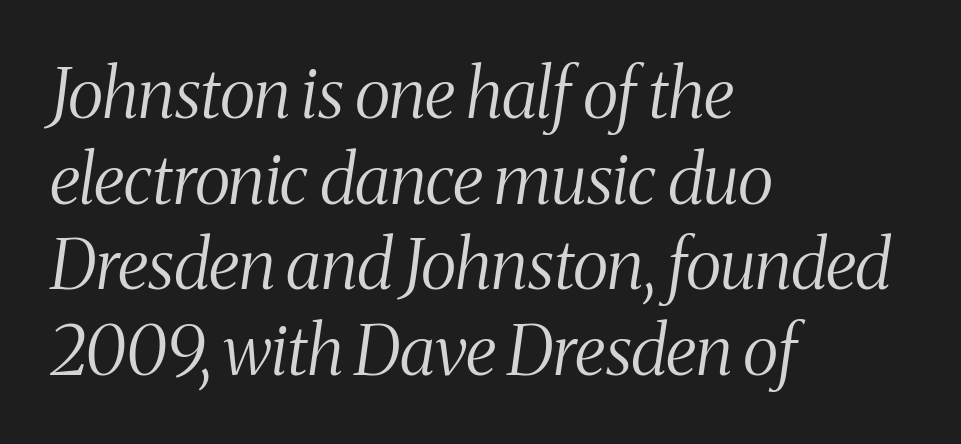
Q: Is the text bold? A: No.
Q: Is the text italic (slanted)? A: Yes, it leans right by about 8 degrees.
Q: Is the typeface a serif or a sans-serif typeface? A: Serif.
Q: Is the text underlined? A: No.
Q: How is the paragraph aligned? A: Left-aligned.
Q: Is the spacing between letters normal or unusually wide? A: Normal.
Q: Width (condensed, normal, or wide)? A: Condensed.
Q: Stroke contrast? A: Medium.
Q: x-height? A: Medium.
Q: Monospaced? A: No.
